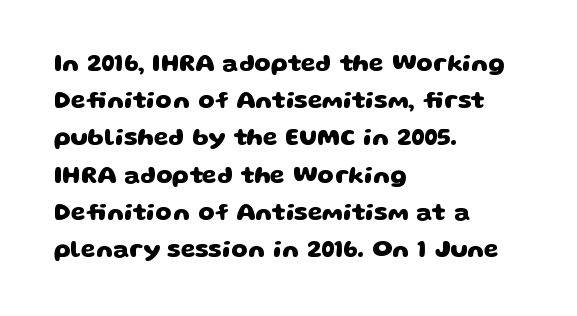
{"bold": "yes", "underline": "no", "align": "left", "line_spacing": "normal", "line_spacing_ratio": 1.55, "letter_spacing": "normal", "letter_spacing_em": 0.0, "glyph_px": 24}
